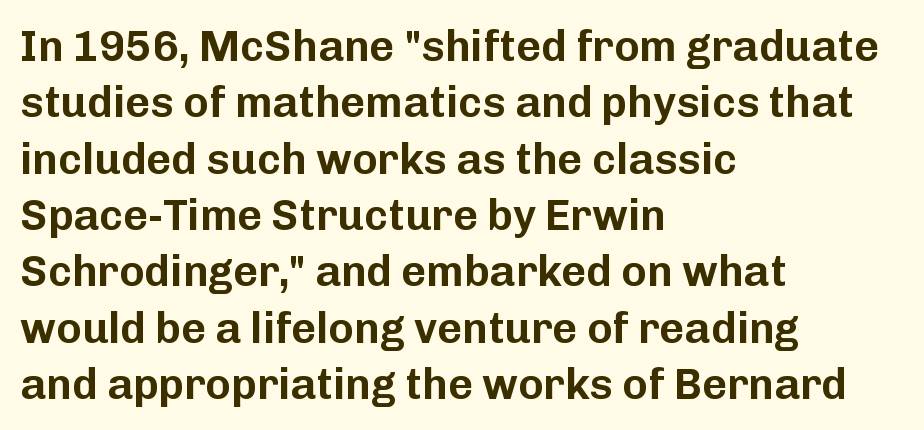
Q: Is the text italic (slanted)? A: No, it is upright.
Q: Is the typeface a serif or a sans-serif typeface? A: Sans-serif.
Q: Is the text underlined? A: No.
Q: How is the paragraph aligned? A: Left-aligned.
Q: Is the spacing between letters normal or unusually wide? A: Normal.
Q: Is the spacing between lines tight, normal or loose? A: Normal.
Q: Width (condensed, normal, or wide)? A: Normal.
Q: Stroke contrast? A: Low.
Q: x-height? A: Medium.
Q: Monospaced? A: No.
